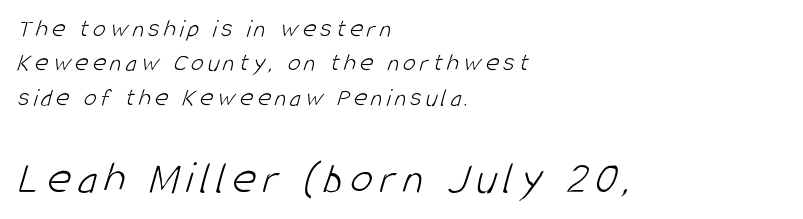
The image shows 46 px light, condensed sans-serif type; set left-aligned, normal line spacing (1.32x), not underlined; the second (bottom) block is 1.77x larger; low stroke contrast and a large x-height.
